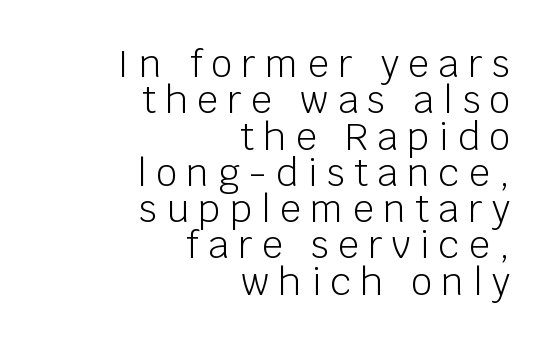
{"serif": "no", "italic": "no", "bold": "no", "weight": "light", "width": "normal", "stroke_contrast": "low", "x_height": "large", "monospaced": "no", "underline": "no", "align": "right", "line_spacing": "tight", "line_spacing_ratio": 0.98, "letter_spacing": "wide", "letter_spacing_em": 0.25, "glyph_px": 37}
